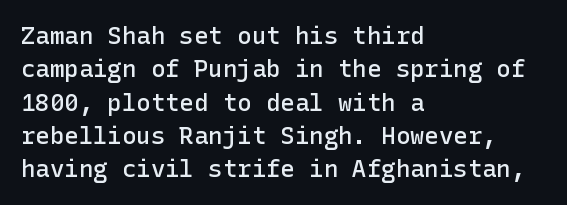
Does the lettering tilt? It doesn't — this is upright. Students, this is semibold: more ink than regular, less than bold. Is the block centered? No — it sits flush against the left margin. The block of text has a typical density, with ordinary space between rows.
